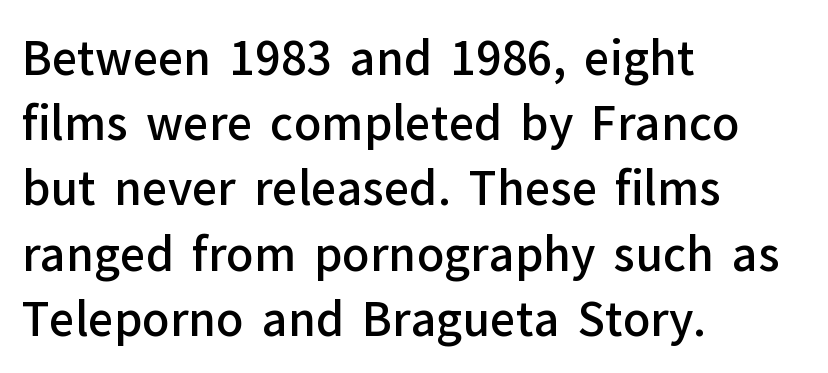
The image shows 45 px semibold sans-serif type, upright; set left-aligned, normal line spacing (1.45x), normal letter spacing, not underlined; low stroke contrast and a medium x-height.
